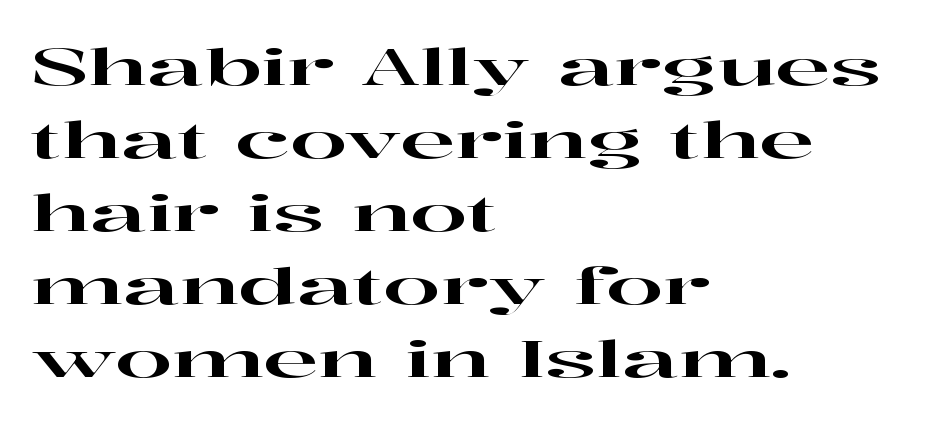
The image shows 51 px wide serif type, upright; set left-aligned, normal line spacing (1.43x), normal letter spacing, not underlined; high stroke contrast and a medium x-height.
